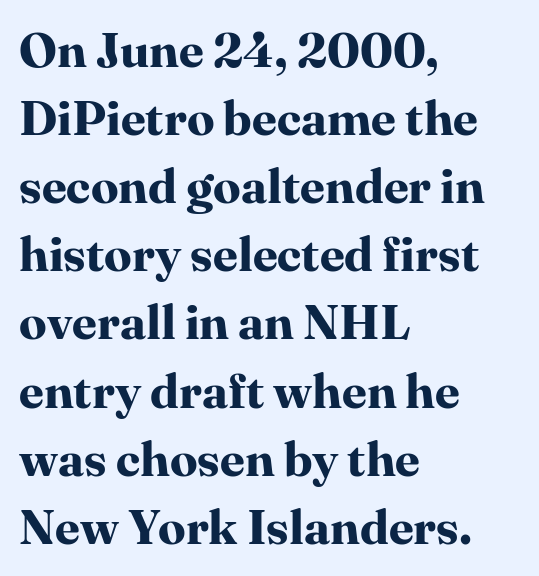
These lines were composed using upright roman letters. This is heavy type, rendered in bold. Nobody drew a line under any word here. Reading down the block, your eye returns to a fixed left position each line.
